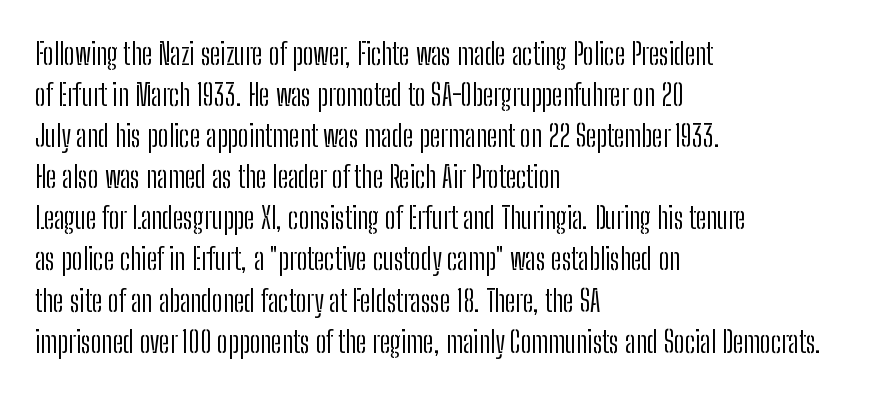
Q: Is the text bold? A: No.
Q: Is the text italic (slanted)? A: No, it is upright.
Q: Is the typeface a serif or a sans-serif typeface? A: Sans-serif.
Q: Is the text underlined? A: No.
Q: How is the paragraph aligned? A: Left-aligned.
Q: Is the spacing between letters normal or unusually wide? A: Normal.
Q: Is the spacing between lines tight, normal or loose? A: Normal.
Q: Width (condensed, normal, or wide)? A: Condensed.
Q: Stroke contrast? A: Low.
Q: x-height? A: Medium.
Q: Monospaced? A: No.
